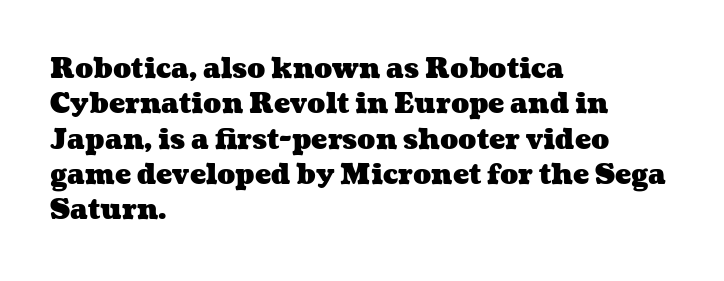
{"bold": "yes", "underline": "no", "align": "left", "line_spacing": "normal", "line_spacing_ratio": 1.31, "letter_spacing": "normal", "letter_spacing_em": 0.0, "glyph_px": 27}
